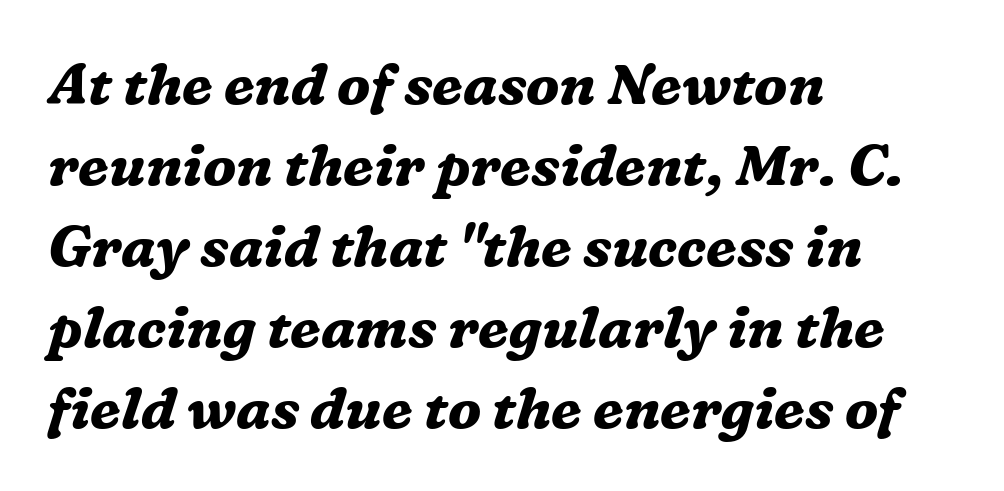
{"serif": "yes", "italic": "yes", "lean": "right", "slant_degrees": 16, "bold": "yes", "weight": "bold", "width": "normal", "stroke_contrast": "medium", "x_height": "medium", "monospaced": "no", "underline": "no", "align": "left", "line_spacing": "normal", "line_spacing_ratio": 1.42, "letter_spacing": "normal", "letter_spacing_em": 0.0, "glyph_px": 57}
